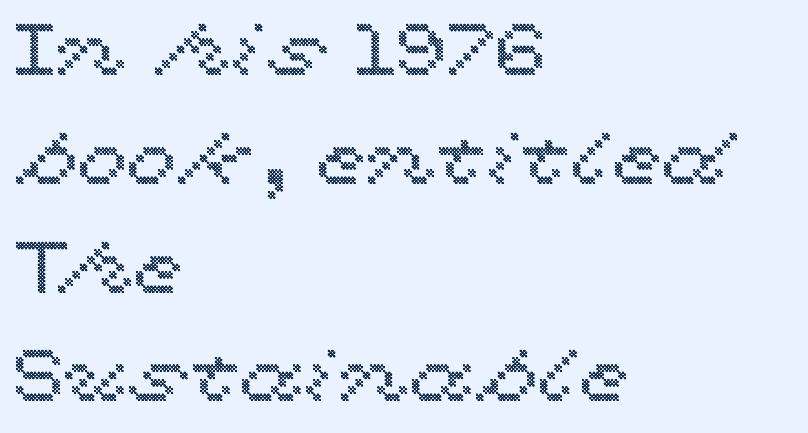
The image shows 73 px wide type; set left-aligned, normal line spacing (1.49x), normal letter spacing, not underlined; a medium x-height.
